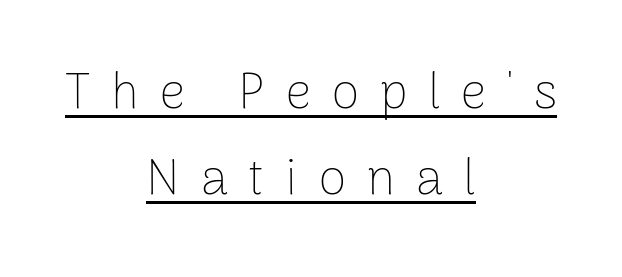
The image shows 50 px thin sans-serif type, upright; set centered, line spacing 1.73x, unusually wide letter spacing (+0.42 em), underlined; low stroke contrast and a medium x-height.
